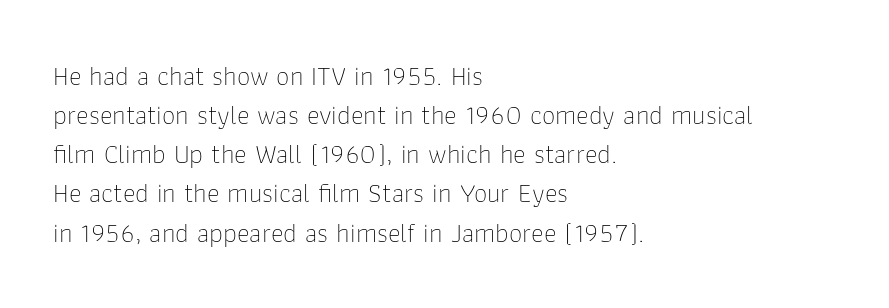
{"italic": "no", "bold": "no", "underline": "no", "align": "left", "line_spacing": "normal", "line_spacing_ratio": 1.45, "letter_spacing": "normal", "letter_spacing_em": 0.0, "glyph_px": 27}
